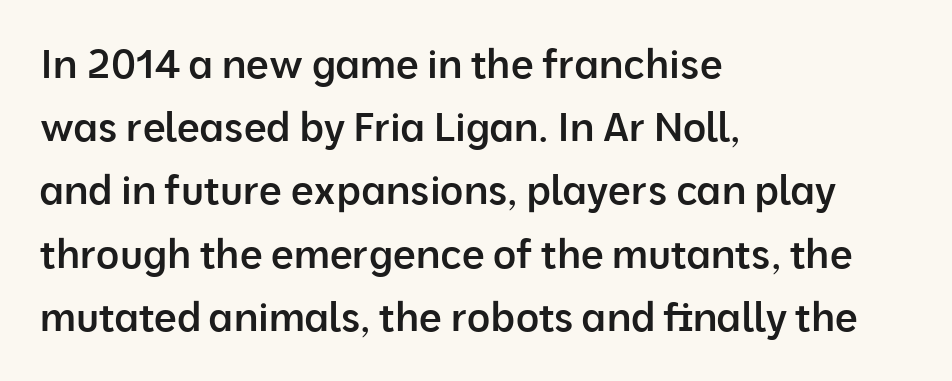
The image shows 40 px semibold sans-serif type, upright; set left-aligned, normal line spacing (1.58x), normal letter spacing, not underlined; low stroke contrast and a medium x-height.
